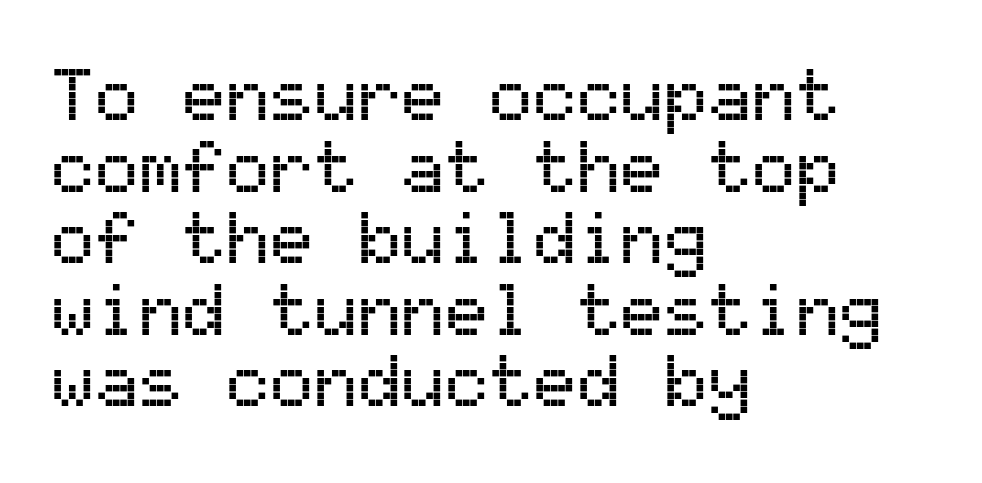
Whoever set this chose condensed vertical rhythm over breathing room. Observe the absence of serifs on each vertical stroke in this sample. Each row of text sits above clean, open space. Nobody touched the tracking dial on this one.
